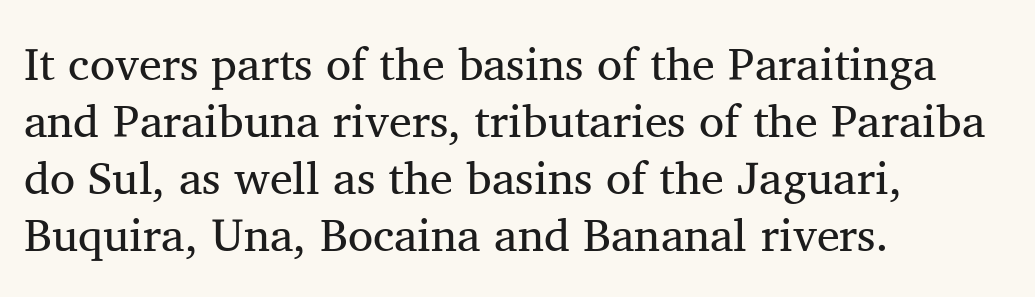
Q: Is the text bold? A: No.
Q: Is the text italic (slanted)? A: No, it is upright.
Q: Is the typeface a serif or a sans-serif typeface? A: Serif.
Q: Is the text underlined? A: No.
Q: How is the paragraph aligned? A: Left-aligned.
Q: Is the spacing between letters normal or unusually wide? A: Normal.
Q: Width (condensed, normal, or wide)? A: Normal.
Q: Stroke contrast? A: Medium.
Q: x-height? A: Medium.
Q: Monospaced? A: No.
